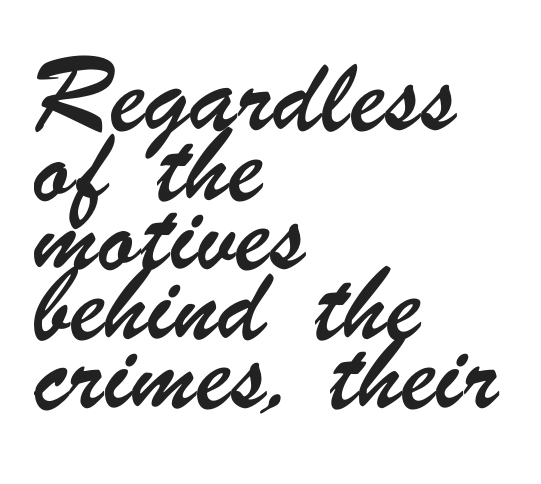
The image shows 47 px condensed sans-serif type; set left-aligned, normal line spacing (1.48x), normal letter spacing, not underlined; low stroke contrast and a small x-height.
